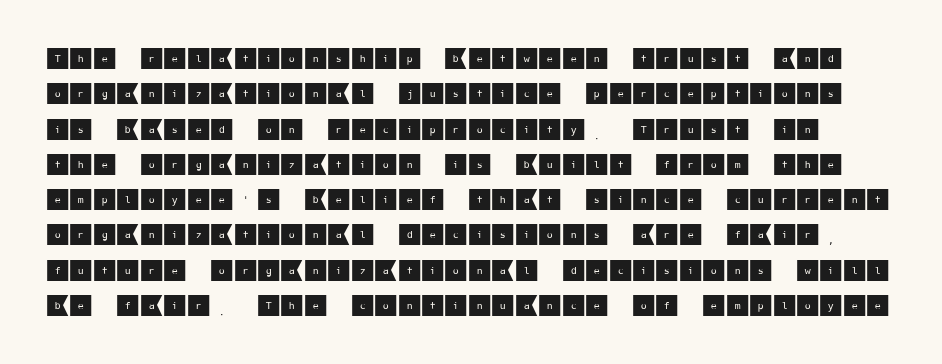
The image shows 24 px text type, upright; set normal line spacing (1.47x), normal letter spacing, not underlined.
